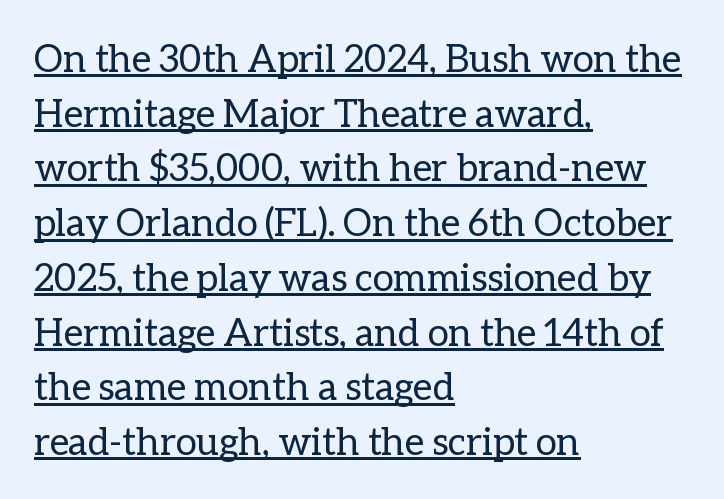
{"italic": "no", "bold": "no", "weight": "regular", "width": "normal", "stroke_contrast": "low", "x_height": "medium", "monospaced": "no", "underline": "yes", "align": "left", "line_spacing": "normal", "line_spacing_ratio": 1.44, "letter_spacing": "normal", "letter_spacing_em": 0.0, "glyph_px": 38}
